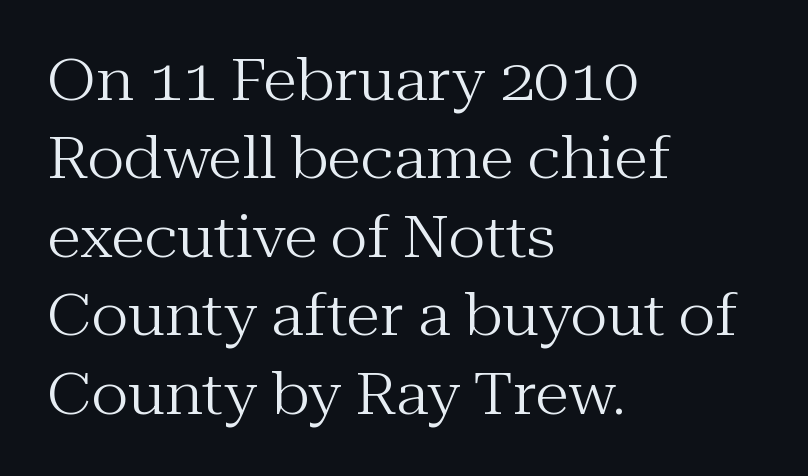
{"serif": "yes", "italic": "no", "bold": "no", "weight": "regular", "width": "normal", "stroke_contrast": "medium", "x_height": "medium", "monospaced": "no", "underline": "no", "align": "left", "line_spacing": "normal", "line_spacing_ratio": 1.4, "letter_spacing": "normal", "letter_spacing_em": 0.0, "glyph_px": 56}
